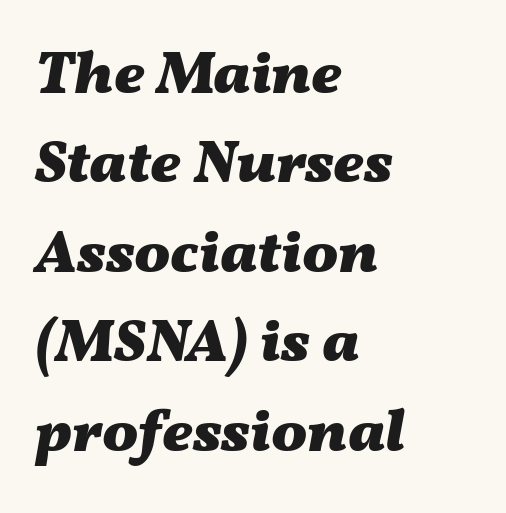
The image shows 60 px heavy, wide type, italic (leaning right); set left-aligned, normal line spacing (1.49x), normal letter spacing, not underlined; medium stroke contrast and a medium x-height.
